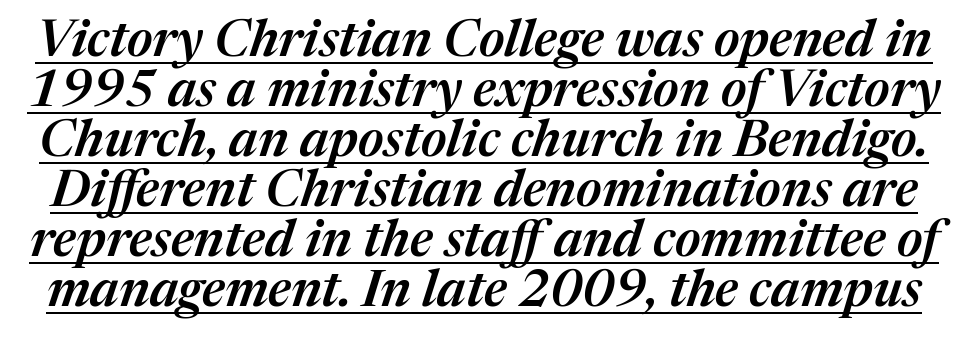
{"italic": "yes", "lean": "right", "slant_degrees": 17, "bold": "semi", "weight": "semibold", "width": "normal", "stroke_contrast": "medium", "x_height": "medium", "monospaced": "no", "underline": "yes", "line_spacing": "tight", "line_spacing_ratio": 0.98, "letter_spacing": "normal", "letter_spacing_em": 0.0, "glyph_px": 51}
